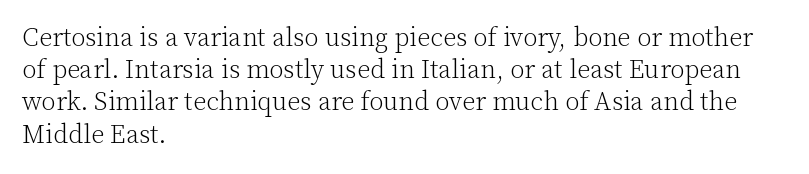
No letter is thick-stroked: the sample isn't bold. The lettering stays uniformly vertical, giving the passage a roman look. This sample uses plain, unmodified letter spacing. These lines stack with their left ends in a neat column. The gap between lines stays unmarked.
